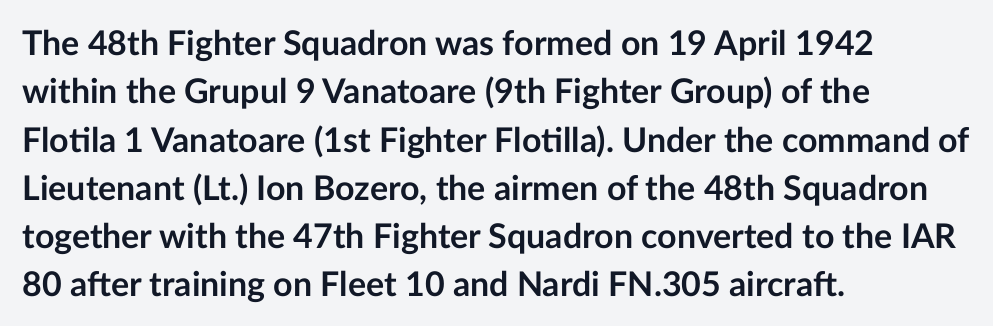
The image shows 34 px semibold sans-serif type, upright; set left-aligned, normal line spacing (1.42x), normal letter spacing, not underlined; low stroke contrast and a medium x-height.
